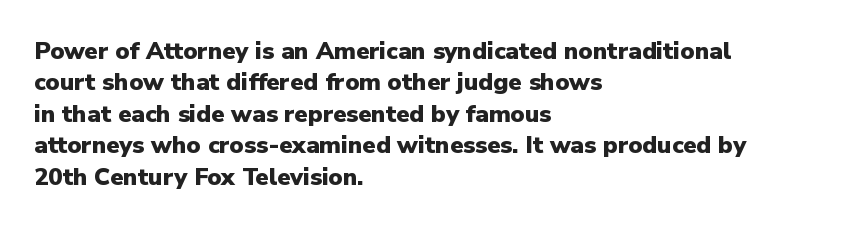
Q: Is the text bold? A: Yes.
Q: Is the text italic (slanted)? A: No, it is upright.
Q: Is the text underlined? A: No.
Q: How is the paragraph aligned? A: Left-aligned.
Q: Is the spacing between letters normal or unusually wide? A: Normal.
Q: Is the spacing between lines tight, normal or loose? A: Normal.
